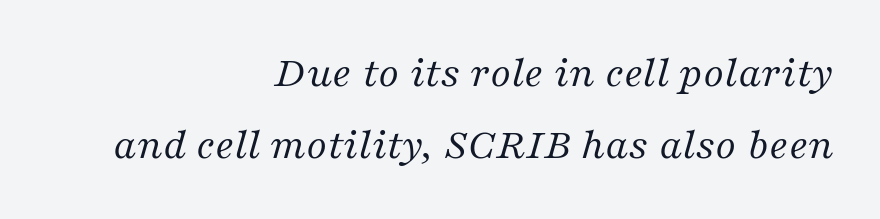
{"serif": "yes", "italic": "yes", "lean": "right", "slant_degrees": 16, "bold": "no", "weight": "regular", "width": "normal", "stroke_contrast": "medium", "x_height": "medium", "monospaced": "no", "underline": "no", "align": "right", "line_spacing": "normal", "line_spacing_ratio": 1.59, "letter_spacing": "normal", "letter_spacing_em": 0.0, "glyph_px": 45}
